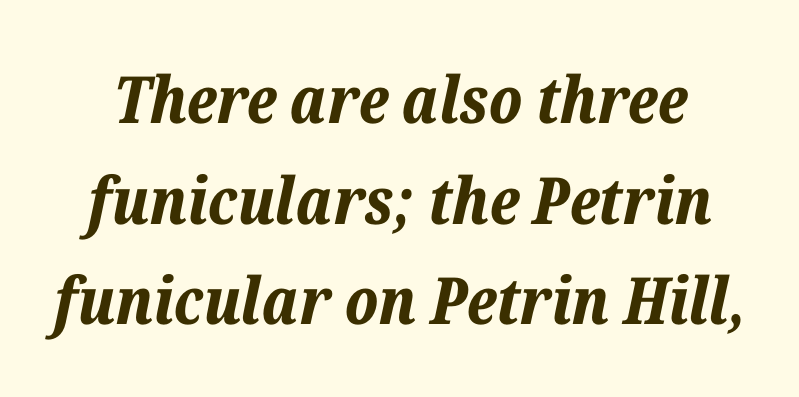
{"italic": "yes", "lean": "right", "slant_degrees": 12, "bold": "yes", "weight": "bold", "width": "normal", "stroke_contrast": "low", "x_height": "medium", "monospaced": "no", "underline": "no", "line_spacing": "normal", "line_spacing_ratio": 1.55, "letter_spacing": "normal", "letter_spacing_em": 0.0, "glyph_px": 65}
